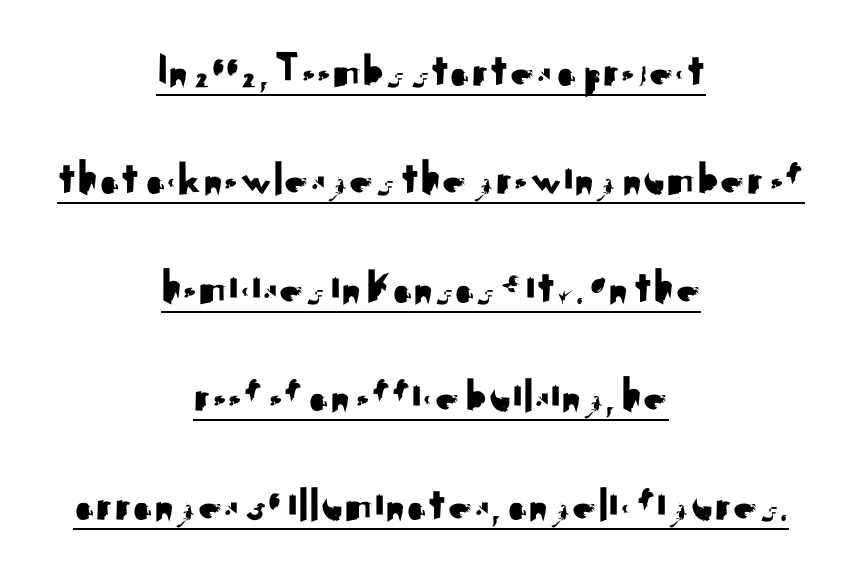
Q: Is the text italic (slanted)? A: No, it is upright.
Q: Is the typeface a serif or a sans-serif typeface? A: Sans-serif.
Q: Is the text underlined? A: Yes.
Q: How is the paragraph aligned? A: Centered.
Q: Is the spacing between letters normal or unusually wide? A: Normal.
Q: Is the spacing between lines tight, normal or loose? A: Loose.
Q: Width (condensed, normal, or wide)? A: Normal.
Q: Stroke contrast? A: Medium.
Q: x-height? A: Small.
Q: Monospaced? A: No.
